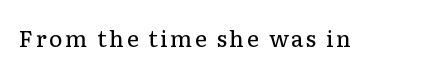
{"italic": "no", "bold": "no", "underline": "no", "glyph_px": 23}
